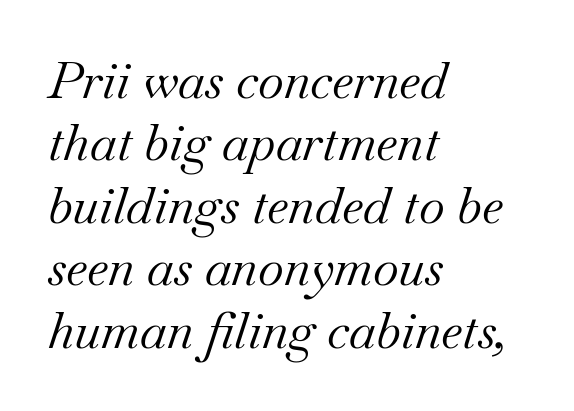
The image shows 50 px regular-weight serif type, italic (leaning right); set left-aligned, normal line spacing (1.25x), normal letter spacing, not underlined; medium stroke contrast and a small x-height.
